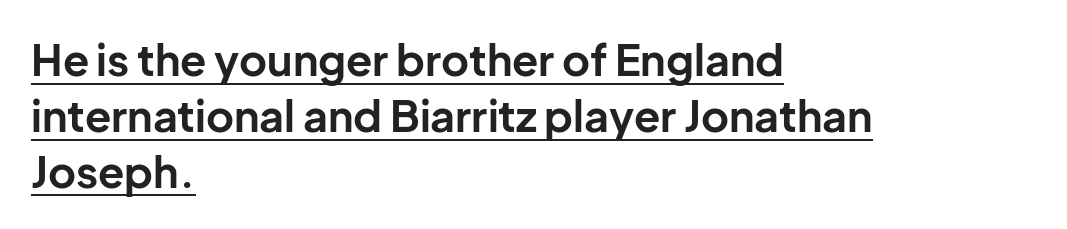
Do the characters align in a grid? No, the font is proportional. The lettering is marked with a stroke running underneath it. Look at the stroke-to-counter ratio: heavy, a bold. Line starts are locked; line ends wander. Tracking value appears to be zero — textbook default spacing. Designer's note — italics off, roman on.
